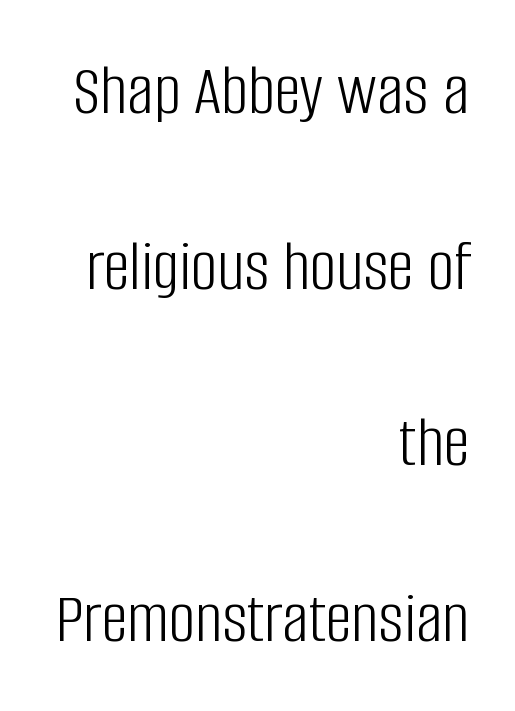
Q: Is the text bold? A: No.
Q: Is the text italic (slanted)? A: No, it is upright.
Q: Is the typeface a serif or a sans-serif typeface? A: Sans-serif.
Q: Is the text underlined? A: No.
Q: How is the paragraph aligned? A: Right-aligned.
Q: Is the spacing between letters normal or unusually wide? A: Normal.
Q: Is the spacing between lines tight, normal or loose? A: Loose.
Q: Width (condensed, normal, or wide)? A: Condensed.
Q: Stroke contrast? A: Low.
Q: x-height? A: Large.
Q: Monospaced? A: No.
